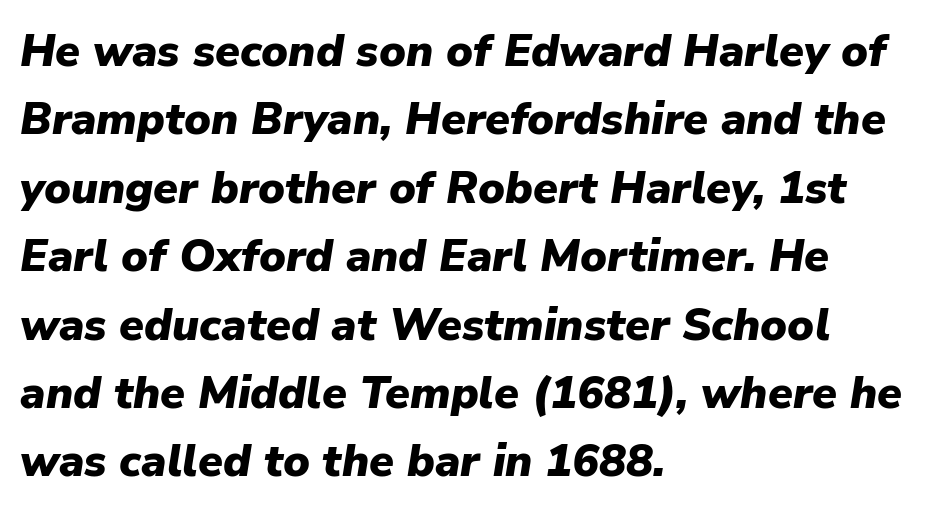
The image shows 45 px heavy type, italic (leaning right); set left-aligned, normal line spacing (1.52x), normal letter spacing, not underlined; low stroke contrast and a medium x-height.
